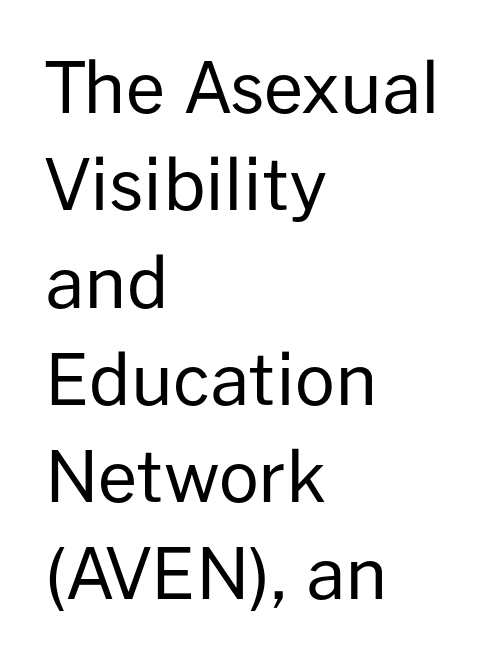
Q: Is the text bold? A: No.
Q: Is the text italic (slanted)? A: No, it is upright.
Q: Is the typeface a serif or a sans-serif typeface? A: Sans-serif.
Q: Is the text underlined? A: No.
Q: How is the paragraph aligned? A: Left-aligned.
Q: Is the spacing between letters normal or unusually wide? A: Normal.
Q: Is the spacing between lines tight, normal or loose? A: Normal.
Q: Width (condensed, normal, or wide)? A: Normal.
Q: Stroke contrast? A: Low.
Q: x-height? A: Medium.
Q: Monospaced? A: No.
